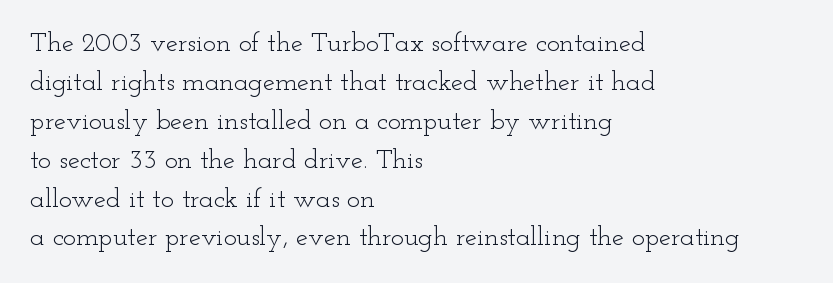
The image shows 27 px text type, upright; set left-aligned, normal line spacing (1.44x), normal letter spacing, not underlined.
